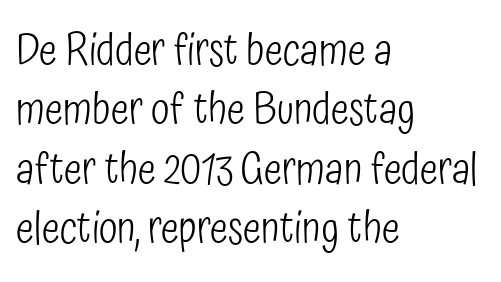
{"serif": "no", "italic": "no", "bold": "no", "weight": "light", "width": "condensed", "stroke_contrast": "low", "x_height": "medium", "monospaced": "no", "underline": "no", "align": "left", "line_spacing": "normal", "line_spacing_ratio": 1.38, "letter_spacing": "normal", "letter_spacing_em": 0.0, "glyph_px": 43}
